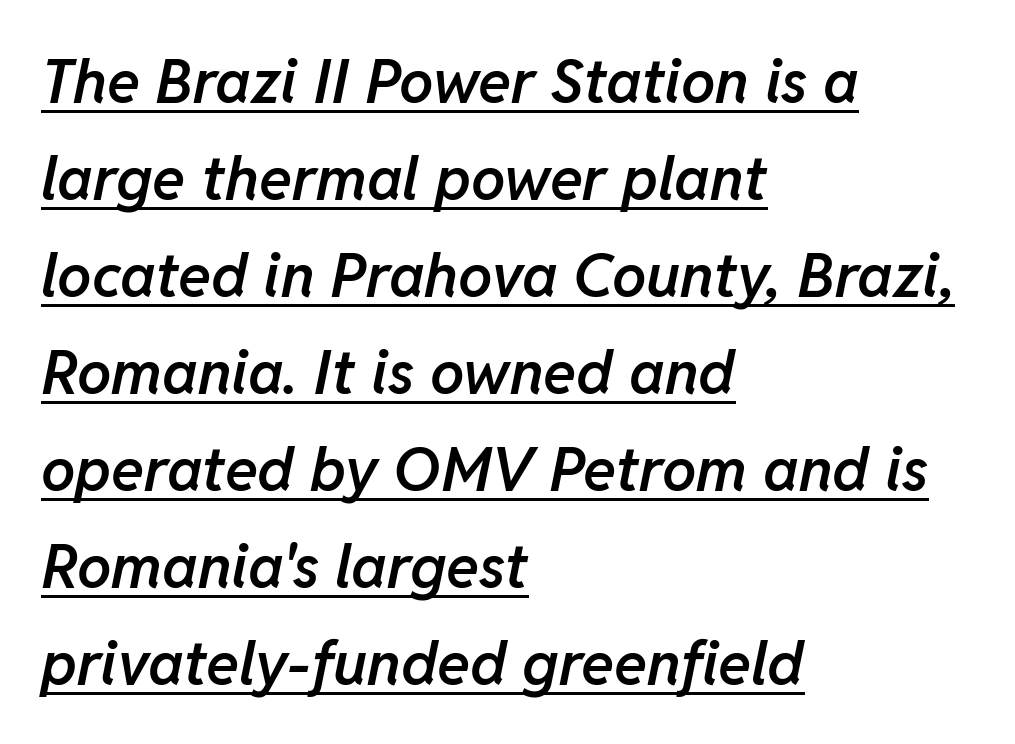
The image shows 61 px semibold type, italic (leaning right); set left-aligned, normal line spacing (1.59x), normal letter spacing, underlined; low stroke contrast and a medium x-height.
